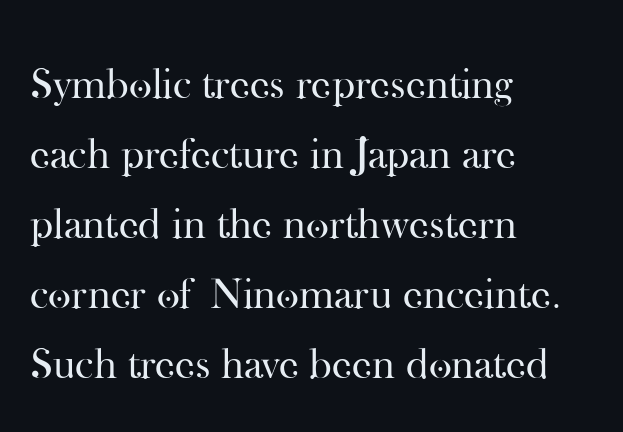
{"serif": "yes", "italic": "no", "bold": "no", "weight": "regular", "width": "normal", "stroke_contrast": "high", "x_height": "small", "monospaced": "no", "underline": "no", "align": "left", "line_spacing": "normal", "line_spacing_ratio": 1.59, "letter_spacing": "normal", "letter_spacing_em": 0.0, "glyph_px": 44}
